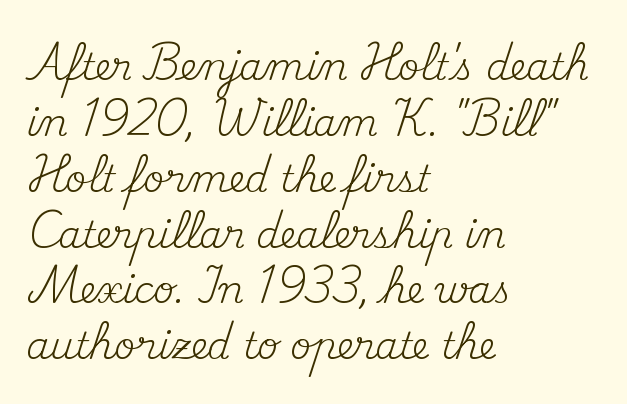
The image shows 37 px regular-weight serif type; set left-aligned, normal line spacing (1.51x), normal letter spacing, not underlined; medium stroke contrast and a small x-height.
